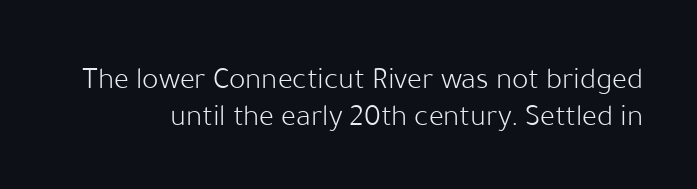
The weight tops out at a normal text grade. If you drew a line through each stem, it would be perfectly vertical. Do the characters align in a grid? No, the font is proportional. Has an underline been added? It has not. The font family rendered here belongs to the sans-serif group.
